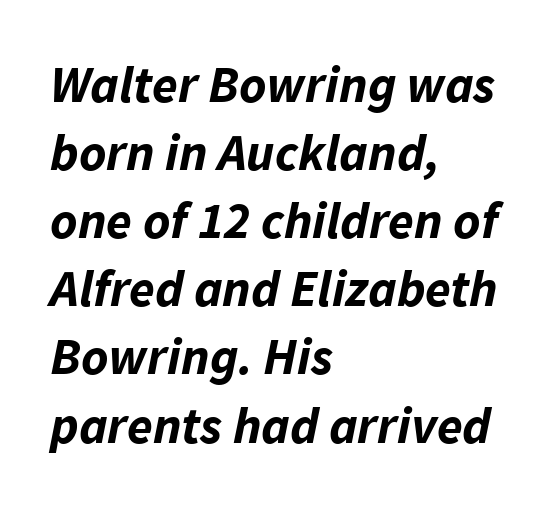
Q: Is the text bold? A: Yes.
Q: Is the text italic (slanted)? A: Yes, it leans right by about 11 degrees.
Q: Is the text underlined? A: No.
Q: How is the paragraph aligned? A: Left-aligned.
Q: Is the spacing between letters normal or unusually wide? A: Normal.
Q: Is the spacing between lines tight, normal or loose? A: Normal.
Q: Width (condensed, normal, or wide)? A: Normal.
Q: Stroke contrast? A: Low.
Q: x-height? A: Medium.
Q: Monospaced? A: No.
